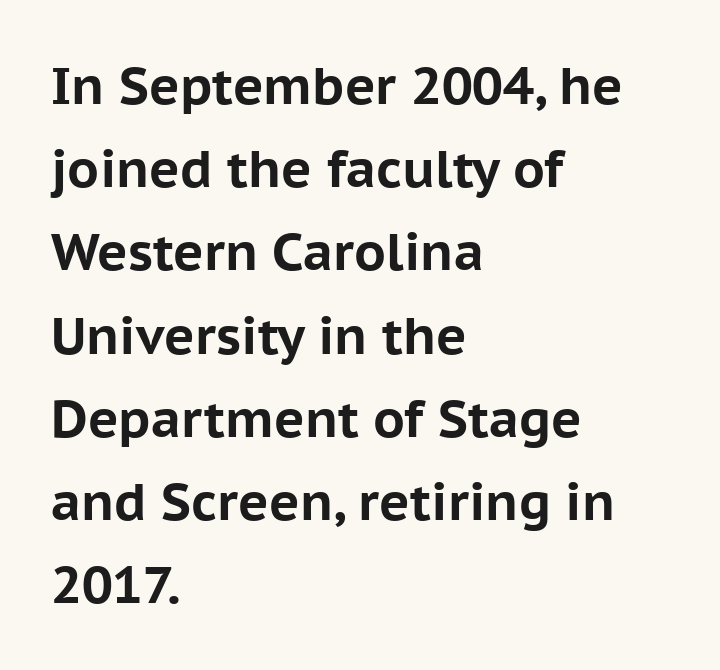
The image shows 52 px bold sans-serif type, upright; set left-aligned, normal line spacing (1.6x), normal letter spacing, not underlined; low stroke contrast and a medium x-height.
